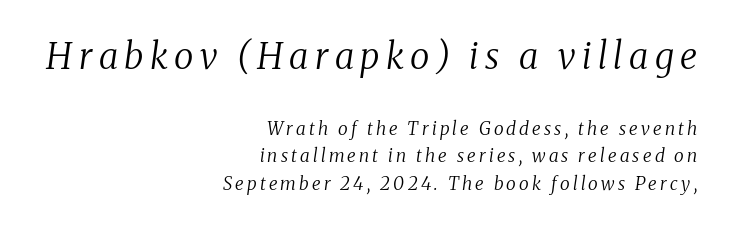
{"serif": "yes", "italic": "yes", "lean": "right", "slant_degrees": 8, "bold": "no", "weight": "regular", "width": "normal", "stroke_contrast": "medium", "x_height": "medium", "monospaced": "no", "underline": "no", "align": "right", "line_spacing": "normal", "line_spacing_ratio": 1.53, "larger_block": "first", "size_ratio": 2.0, "glyph_px": 36}
